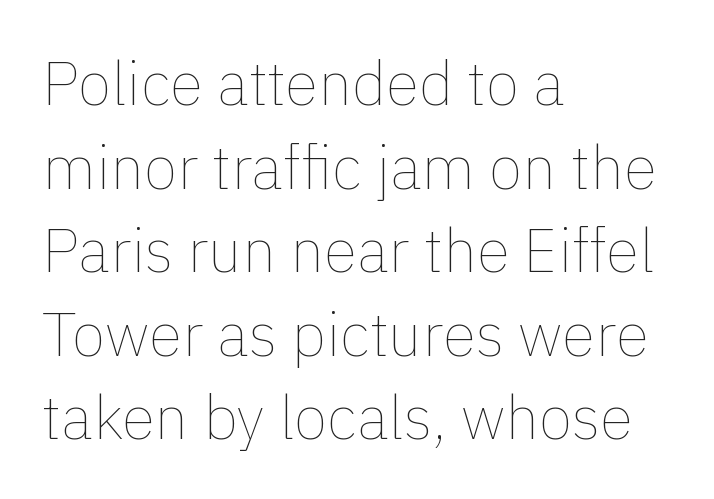
The image shows 61 px thin type, upright; set left-aligned, normal line spacing (1.37x), normal letter spacing, not underlined; a medium x-height.
